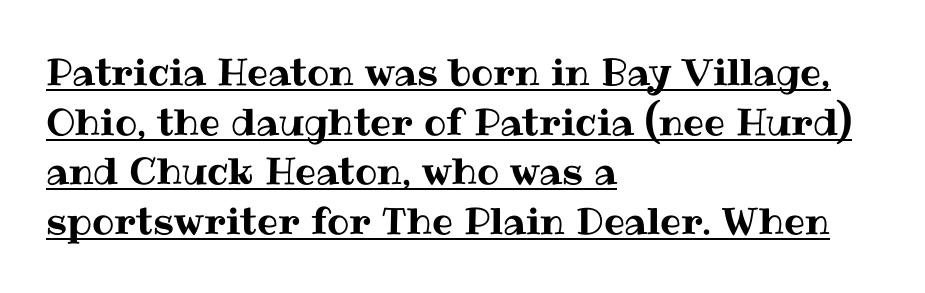
Q: Is the text italic (slanted)? A: No, it is upright.
Q: Is the text underlined? A: Yes.
Q: How is the paragraph aligned? A: Left-aligned.
Q: Is the spacing between letters normal or unusually wide? A: Normal.
Q: Is the spacing between lines tight, normal or loose? A: Normal.
Q: Width (condensed, normal, or wide)? A: Normal.
Q: Stroke contrast? A: Medium.
Q: x-height? A: Medium.
Q: Monospaced? A: No.
